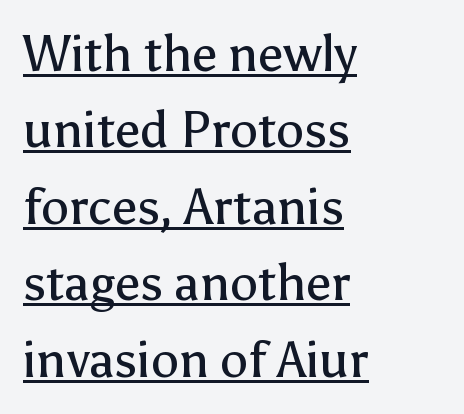
Q: Is the text bold? A: No.
Q: Is the text italic (slanted)? A: No, it is upright.
Q: Is the typeface a serif or a sans-serif typeface? A: Sans-serif.
Q: Is the text underlined? A: Yes.
Q: How is the paragraph aligned? A: Left-aligned.
Q: Is the spacing between letters normal or unusually wide? A: Normal.
Q: Is the spacing between lines tight, normal or loose? A: Normal.
Q: Width (condensed, normal, or wide)? A: Normal.
Q: Stroke contrast? A: Low.
Q: x-height? A: Medium.
Q: Monospaced? A: No.
